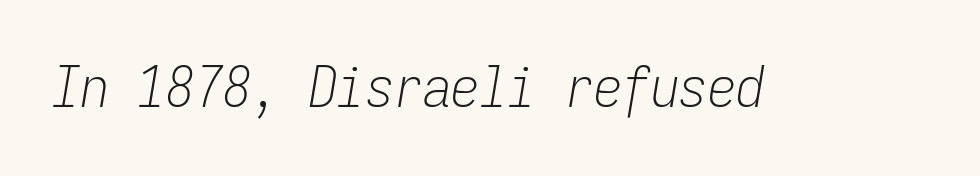
Q: Is the text bold? A: No.
Q: Is the text italic (slanted)? A: Yes, it leans right by about 9 degrees.
Q: Is the text underlined? A: No.
Q: Is the spacing between letters normal or unusually wide? A: Normal.
Q: Width (condensed, normal, or wide)? A: Condensed.
Q: Stroke contrast? A: Low.
Q: x-height? A: Medium.
Q: Monospaced? A: Yes.
